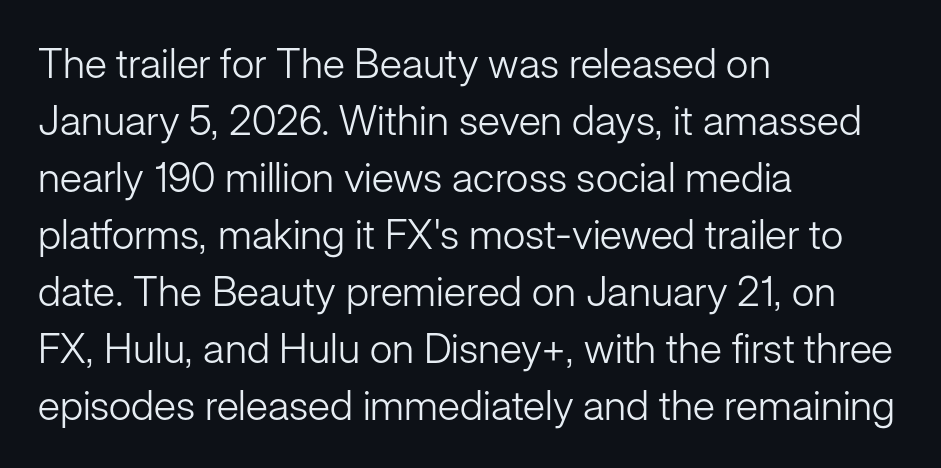
Caption: multi-line text, flush left, ragged right. The rendering shows plain stroke endings on the letterforms — a sans-serif design. Think standard paragraph weight, or any step lighter than that. Regular leading. The rendering keeps characters at their native spacing.
